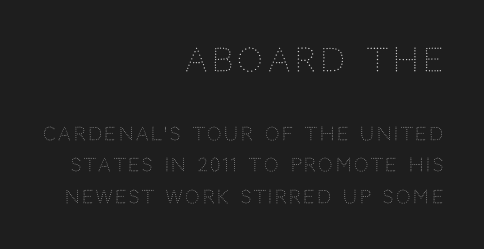
{"serif": "no", "italic": "no", "bold": "no", "weight": "light", "width": "normal", "stroke_contrast": "low", "x_height": "large", "monospaced": "no", "underline": "no", "align": "right", "line_spacing_ratio": 1.75, "larger_block": "first", "size_ratio": 1.78, "glyph_px": 32}
